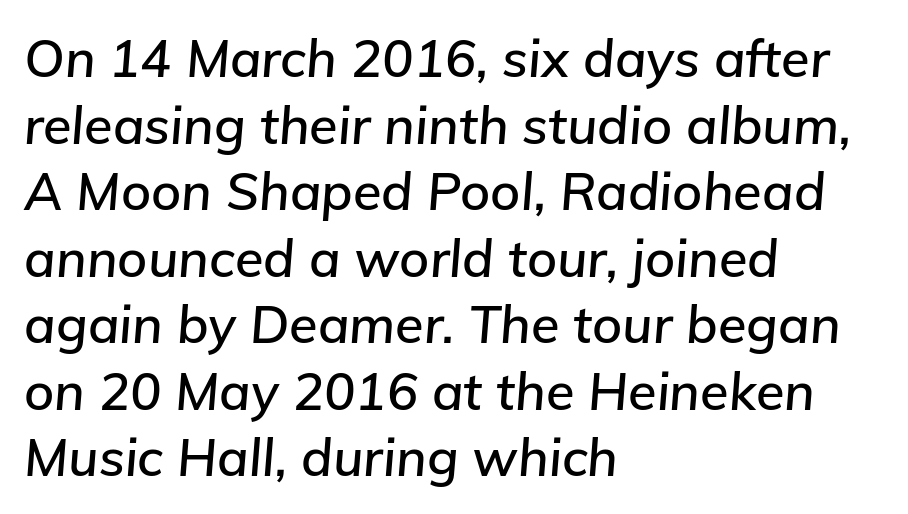
The image shows 52 px text type, italic (leaning right); set left-aligned, normal line spacing (1.28x), normal letter spacing, not underlined; low stroke contrast and a medium x-height.
